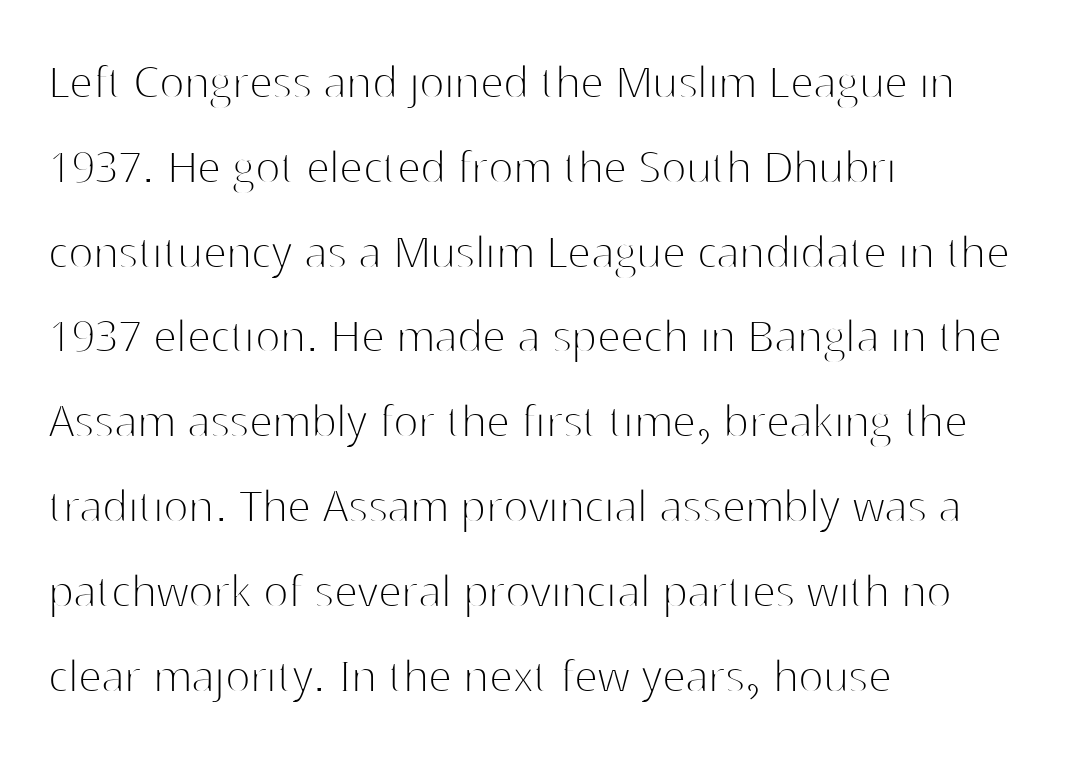
Q: Is the text bold? A: No.
Q: Is the text italic (slanted)? A: No, it is upright.
Q: Is the typeface a serif or a sans-serif typeface? A: Sans-serif.
Q: Is the text underlined? A: No.
Q: How is the paragraph aligned? A: Left-aligned.
Q: Is the spacing between letters normal or unusually wide? A: Normal.
Q: Is the spacing between lines tight, normal or loose? A: Normal.
Q: Width (condensed, normal, or wide)? A: Normal.
Q: Stroke contrast? A: High.
Q: x-height? A: Medium.
Q: Monospaced? A: No.
